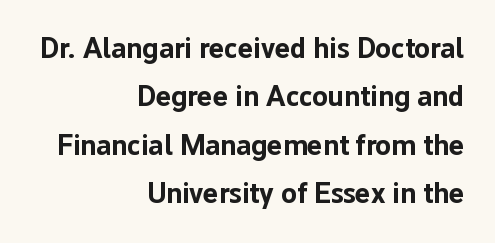
Q: Is the text bold? A: Yes.
Q: Is the text italic (slanted)? A: No, it is upright.
Q: Is the typeface a serif or a sans-serif typeface? A: Sans-serif.
Q: Is the text underlined? A: No.
Q: How is the paragraph aligned? A: Right-aligned.
Q: Is the spacing between letters normal or unusually wide? A: Normal.
Q: Is the spacing between lines tight, normal or loose? A: Normal.
Q: Width (condensed, normal, or wide)? A: Normal.
Q: Stroke contrast? A: Low.
Q: x-height? A: Medium.
Q: Monospaced? A: No.
